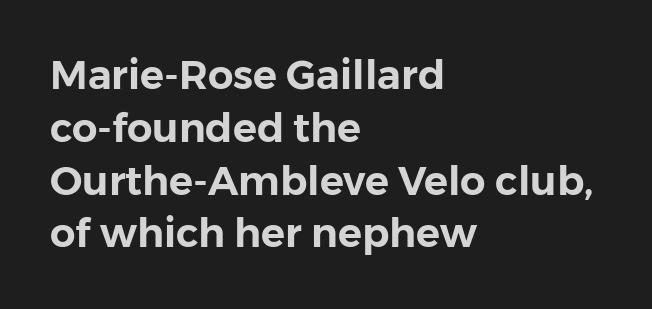
{"serif": "no", "italic": "no", "width": "normal", "stroke_contrast": "low", "x_height": "medium", "monospaced": "no", "underline": "no", "align": "left", "line_spacing": "normal", "line_spacing_ratio": 1.32, "letter_spacing": "normal", "letter_spacing_em": 0.0, "glyph_px": 40}
